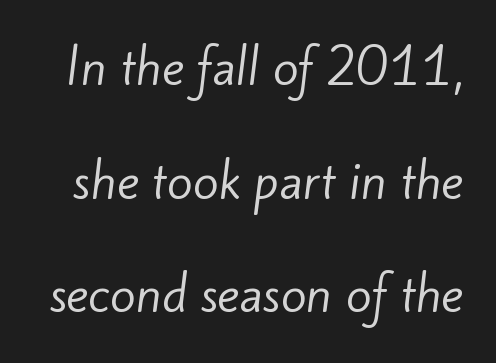
{"serif": "no", "bold": "no", "weight": "regular", "width": "normal", "stroke_contrast": "low", "x_height": "small", "monospaced": "no", "underline": "no", "line_spacing": "loose", "line_spacing_ratio": 2.42, "letter_spacing": "normal", "letter_spacing_em": 0.0, "glyph_px": 47}
